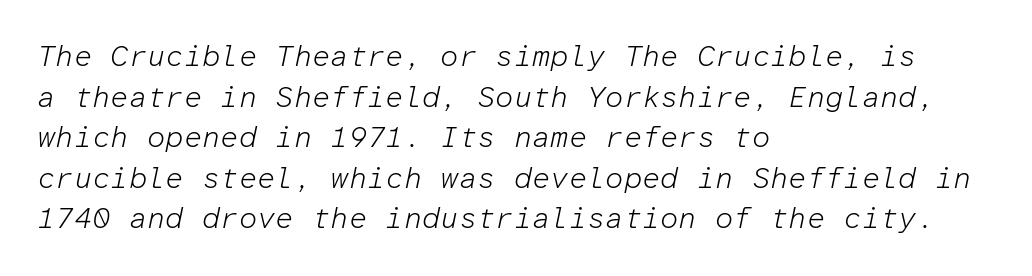
Q: Is the text bold? A: No.
Q: Is the text italic (slanted)? A: Yes, it leans right by about 12 degrees.
Q: Is the text underlined? A: No.
Q: How is the paragraph aligned? A: Left-aligned.
Q: Is the spacing between letters normal or unusually wide? A: Normal.
Q: Is the spacing between lines tight, normal or loose? A: Normal.
Q: Width (condensed, normal, or wide)? A: Normal.
Q: Stroke contrast? A: Low.
Q: x-height? A: Medium.
Q: Monospaced? A: Yes.
